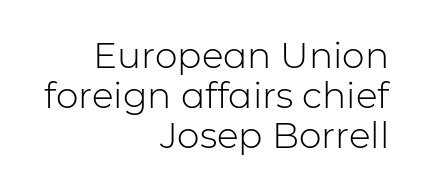
{"serif": "no", "italic": "no", "bold": "no", "weight": "light", "width": "normal", "stroke_contrast": "low", "x_height": "medium", "monospaced": "no", "underline": "no", "align": "right", "line_spacing": "tight", "line_spacing_ratio": 1.11, "letter_spacing": "normal", "letter_spacing_em": 0.0, "glyph_px": 36}
